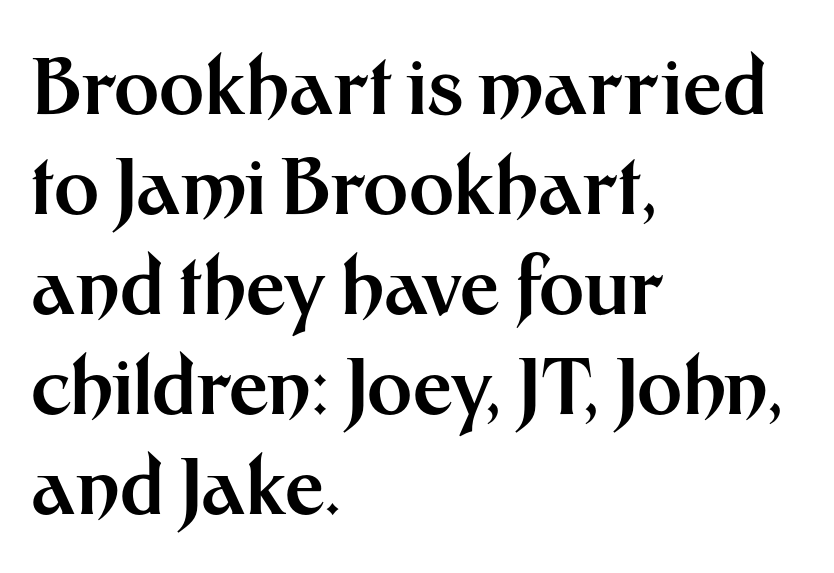
{"serif": "no", "italic": "no", "bold": "yes", "weight": "bold", "width": "normal", "stroke_contrast": "medium", "x_height": "medium", "monospaced": "no", "underline": "no", "align": "left", "line_spacing": "normal", "line_spacing_ratio": 1.3, "letter_spacing": "normal", "letter_spacing_em": 0.0, "glyph_px": 77}
